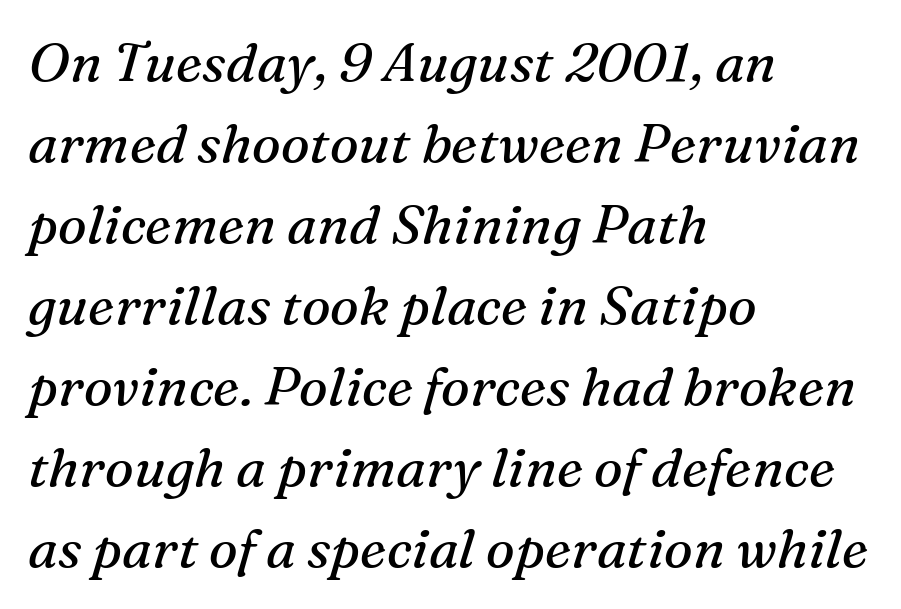
What kind of face is this? One with serifs. Do the characters align in a grid? No, the font is proportional. The paragraph has a hard left edge and a soft right edge. The specimen omits any rule beneath the text block's lines. The text carries the slant typical of an italic or oblique font. The passage shown is not bold in any degree.
